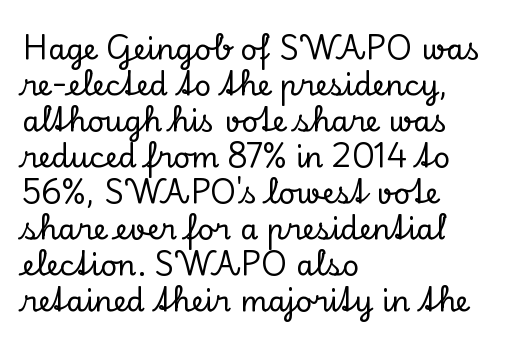
This is roman type, the default non-slanted kind. Type without underlining. Observe the ordinary spacing: letters are neighbours, not strangers.
